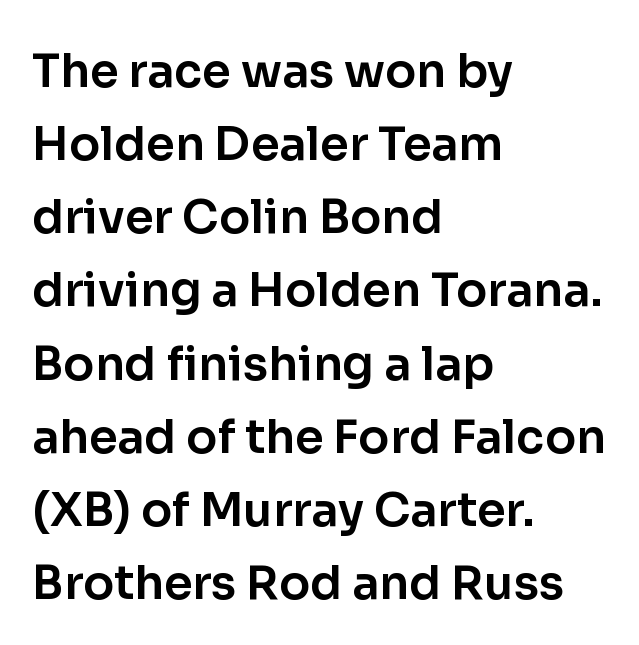
Q: Is the text italic (slanted)? A: No, it is upright.
Q: Is the typeface a serif or a sans-serif typeface? A: Sans-serif.
Q: Is the text underlined? A: No.
Q: How is the paragraph aligned? A: Left-aligned.
Q: Is the spacing between letters normal or unusually wide? A: Normal.
Q: Is the spacing between lines tight, normal or loose? A: Normal.
Q: Width (condensed, normal, or wide)? A: Normal.
Q: Stroke contrast? A: Low.
Q: x-height? A: Medium.
Q: Monospaced? A: No.
